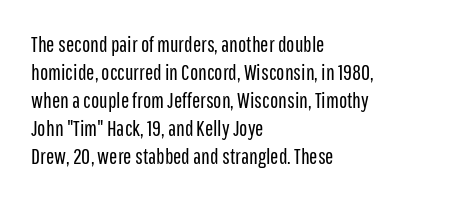
{"italic": "no", "bold": "no", "underline": "no", "align": "left", "line_spacing": "normal", "line_spacing_ratio": 1.27, "letter_spacing": "normal", "letter_spacing_em": 0.0, "glyph_px": 22}
